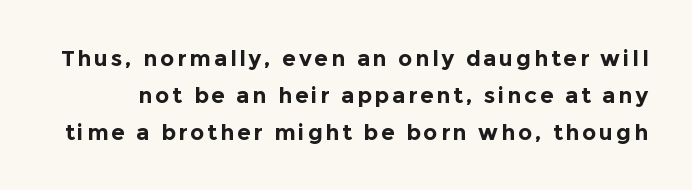
Q: Is the text bold? A: Yes.
Q: Is the text italic (slanted)? A: No, it is upright.
Q: Is the text underlined? A: No.
Q: Is the spacing between lines tight, normal or loose? A: Normal.
